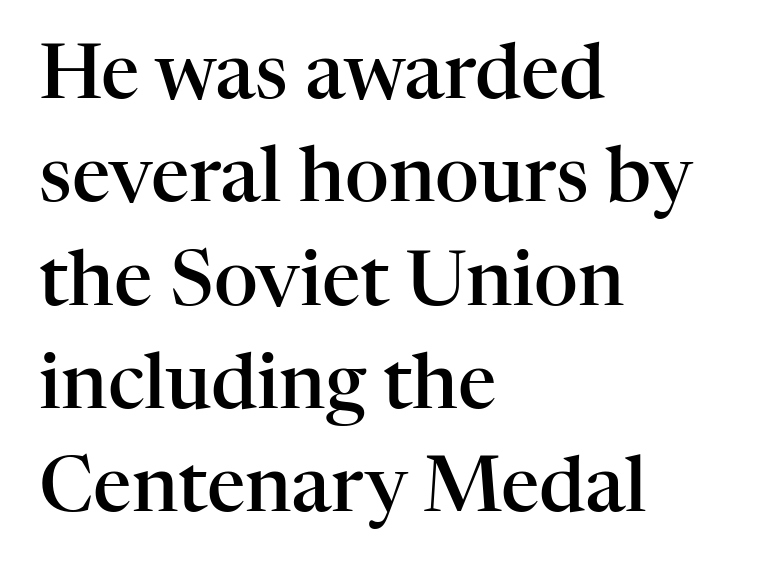
{"serif": "yes", "italic": "no", "bold": "semi", "weight": "semibold", "width": "normal", "stroke_contrast": "high", "x_height": "medium", "monospaced": "no", "underline": "no", "align": "left", "line_spacing": "normal", "line_spacing_ratio": 1.36, "letter_spacing": "normal", "letter_spacing_em": 0.0, "glyph_px": 76}
